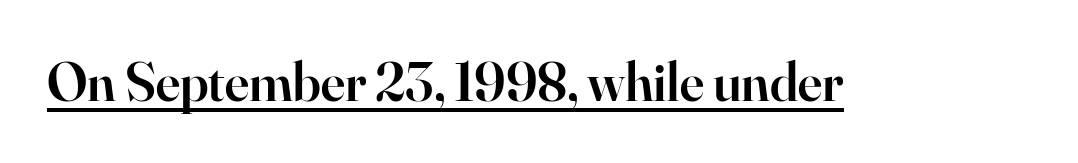
Character widths vary here, with narrow letters taking less room than wide ones. Little horizontal feet cap the strokes, marking this as serif type. Look at the tracking — it's just the regular setting, nothing added. The rendering uses a semibold face; strokes are thickened but not to full bold.
